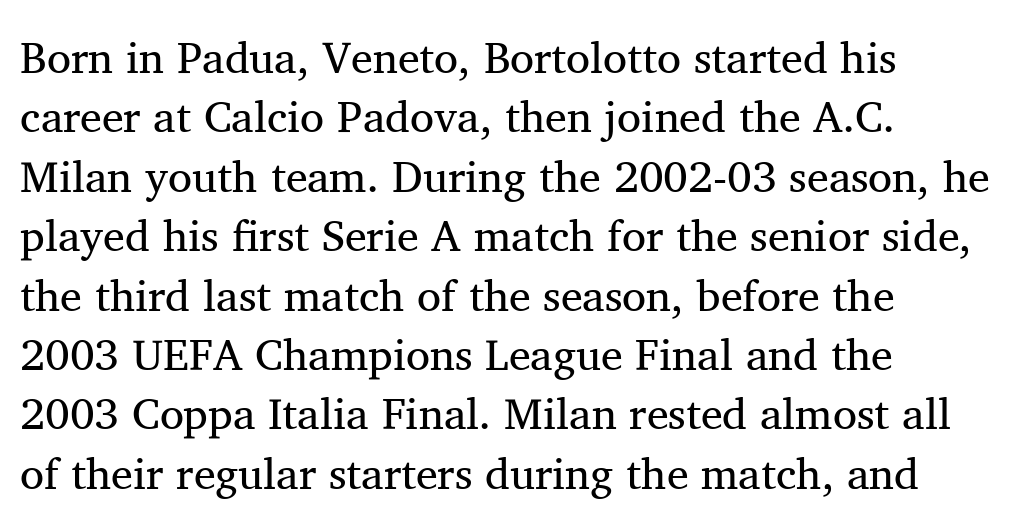
{"serif": "yes", "italic": "no", "bold": "no", "weight": "regular", "width": "normal", "stroke_contrast": "medium", "x_height": "medium", "monospaced": "no", "underline": "no", "align": "left", "line_spacing": "normal", "line_spacing_ratio": 1.35, "letter_spacing": "normal", "letter_spacing_em": 0.0, "glyph_px": 44}
